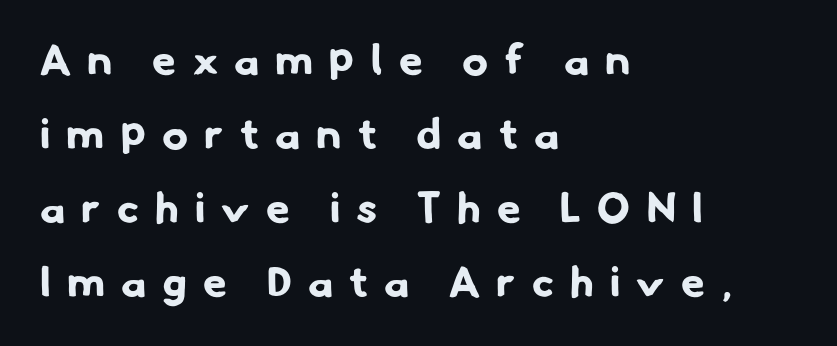
Q: Is the text bold? A: Yes.
Q: Is the typeface a serif or a sans-serif typeface? A: Sans-serif.
Q: Is the text underlined? A: No.
Q: How is the paragraph aligned? A: Left-aligned.
Q: Is the spacing between letters normal or unusually wide? A: Unusually wide.
Q: Width (condensed, normal, or wide)? A: Normal.
Q: Stroke contrast? A: Low.
Q: x-height? A: Small.
Q: Monospaced? A: No.
